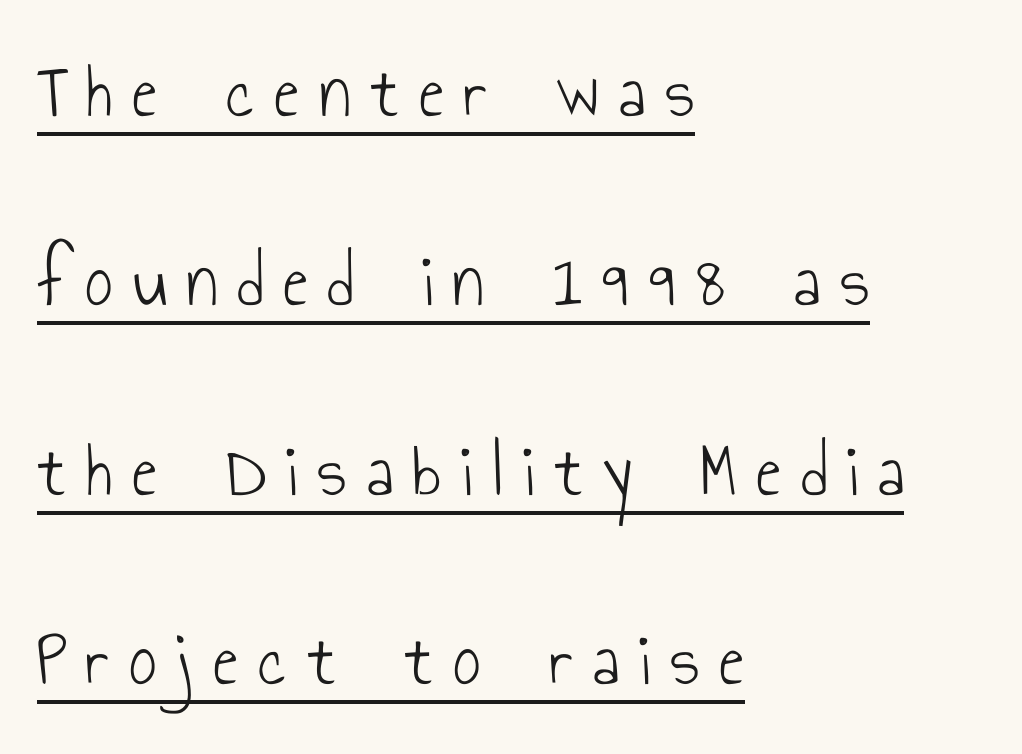
{"serif": "no", "italic": "no", "bold": "no", "weight": "light", "width": "condensed", "stroke_contrast": "low", "x_height": "small", "monospaced": "no", "underline": "yes", "align": "left", "line_spacing": "loose", "line_spacing_ratio": 2.46, "letter_spacing": "wide", "letter_spacing_em": 0.26, "glyph_px": 77}
